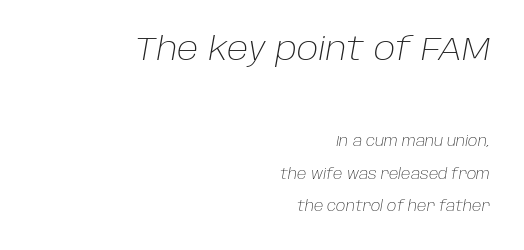
{"italic": "yes", "lean": "right", "slant_degrees": 10, "bold": "no", "weight": "light", "width": "normal", "stroke_contrast": "low", "x_height": "large", "monospaced": "no", "underline": "no", "align": "right", "line_spacing": "loose", "line_spacing_ratio": 2.33, "letter_spacing": "normal", "letter_spacing_em": 0.0, "larger_block": "first", "size_ratio": 2.29, "glyph_px": 32}
